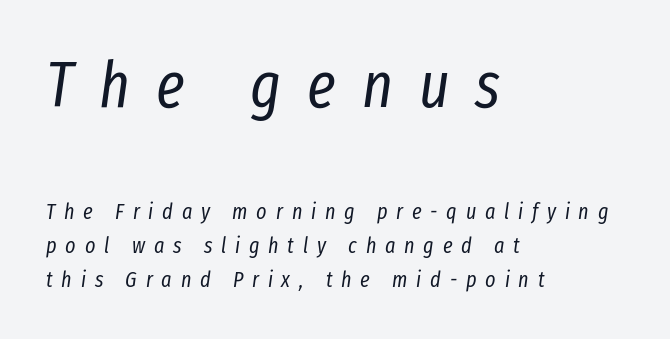
The image shows 65 px regular-weight, condensed type, italic (leaning right); set left-aligned, normal line spacing (1.54x), unusually wide letter spacing (+0.4 em), not underlined; the first (top) block is 2.95x larger; low stroke contrast and a medium x-height.
